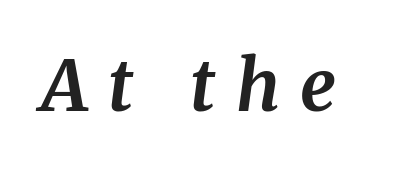
You could not count columns in this text — the font is proportionally spaced. The words here are not underlined. The rendering applies a slant to the glyphs. A dark, heavy texture on the line: the type is bold.
